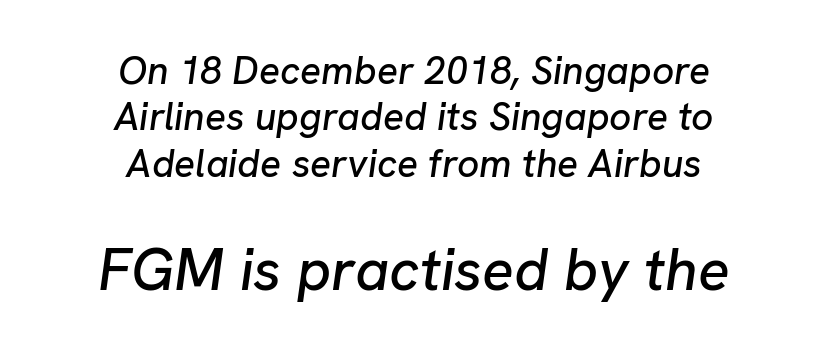
Q: Is the text italic (slanted)? A: Yes, it leans right by about 8 degrees.
Q: Is the text underlined? A: No.
Q: How is the paragraph aligned? A: Centered.
Q: Is the spacing between letters normal or unusually wide? A: Normal.
Q: Which block of text is set in a larger size, the first (top) or the second (bottom)? A: The second (bottom) one.
Q: Width (condensed, normal, or wide)? A: Normal.
Q: Stroke contrast? A: Low.
Q: x-height? A: Medium.
Q: Monospaced? A: No.
